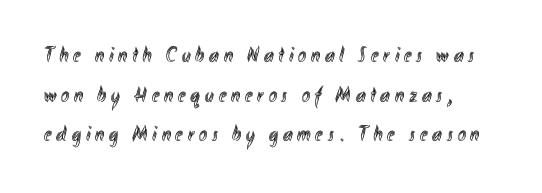
The line texture is sparse and dotted thanks to wide tracking. The string is rendered with underlining switched off. Compared with a centered layout, this one pins lines to the left instead.
